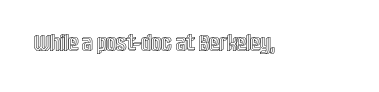
Q: Is the text italic (slanted)? A: No, it is upright.
Q: Is the text underlined? A: No.
Q: Is the spacing between letters normal or unusually wide? A: Normal.
